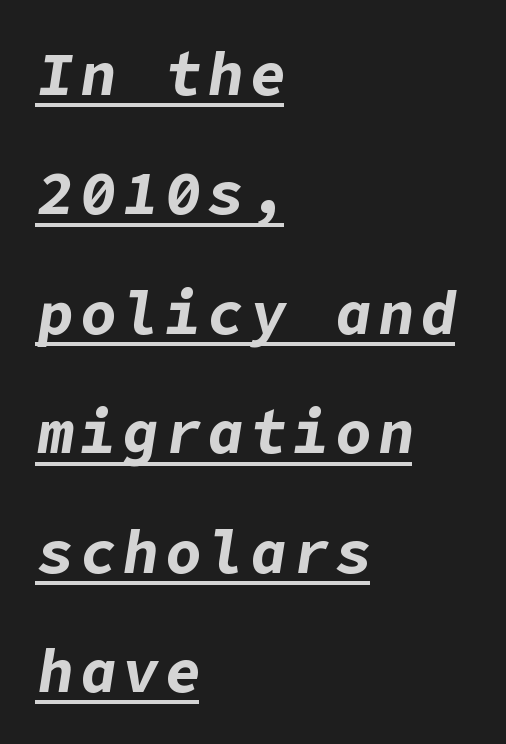
The image shows 60 px bold type, italic (leaning right); set left-aligned, loose line spacing (1.99x), underlined; low stroke contrast and a medium x-height.
